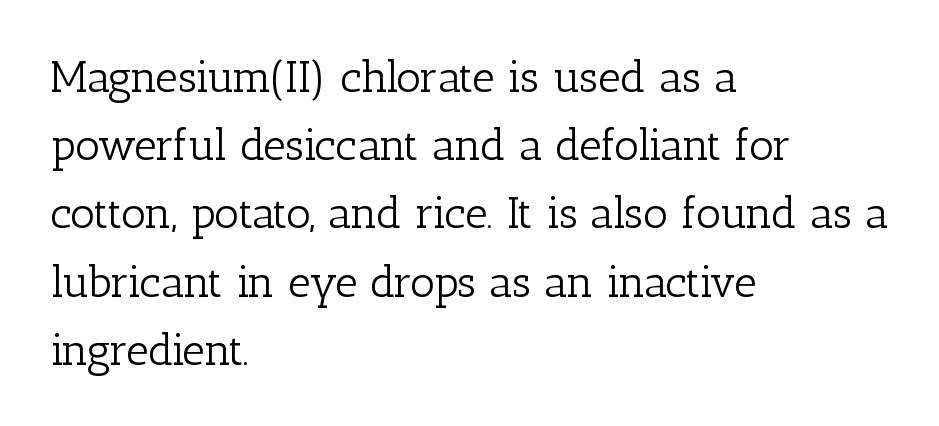
The image shows 44 px light serif type, upright; set left-aligned, normal line spacing (1.55x), normal letter spacing, not underlined; low stroke contrast and a medium x-height.
